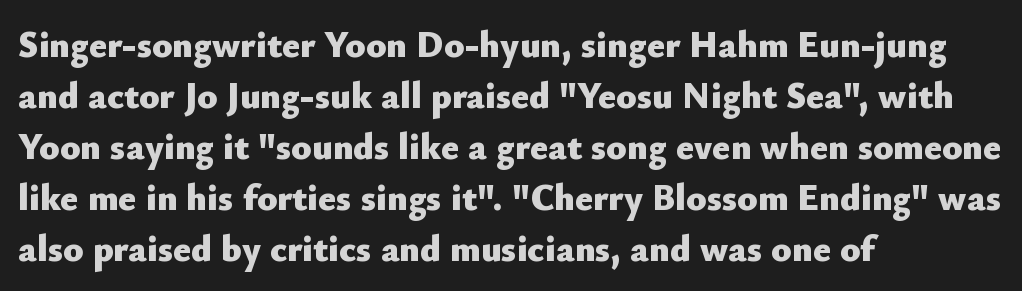
{"serif": "no", "italic": "no", "bold": "yes", "weight": "heavy", "width": "normal", "stroke_contrast": "low", "x_height": "small", "monospaced": "no", "underline": "no", "align": "left", "line_spacing": "normal", "line_spacing_ratio": 1.38, "letter_spacing": "normal", "letter_spacing_em": 0.0, "glyph_px": 37}
